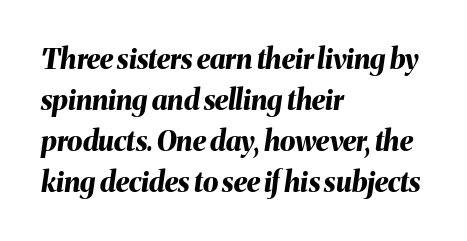
The image shows 28 px bold type, italic (leaning right); set left-aligned, normal line spacing (1.46x), normal letter spacing, not underlined; medium stroke contrast and a medium x-height.
